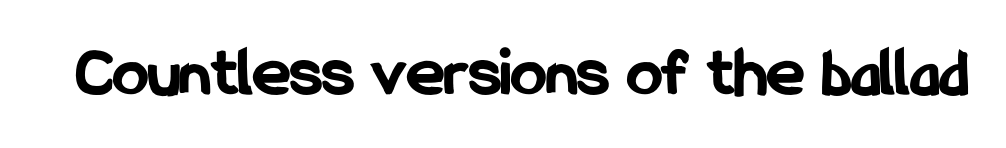
Q: Is the text bold? A: Yes.
Q: Is the text italic (slanted)? A: No, it is upright.
Q: Is the typeface a serif or a sans-serif typeface? A: Sans-serif.
Q: Is the text underlined? A: No.
Q: Is the spacing between letters normal or unusually wide? A: Normal.
Q: Width (condensed, normal, or wide)? A: Condensed.
Q: Stroke contrast? A: Low.
Q: x-height? A: Medium.
Q: Monospaced? A: No.
